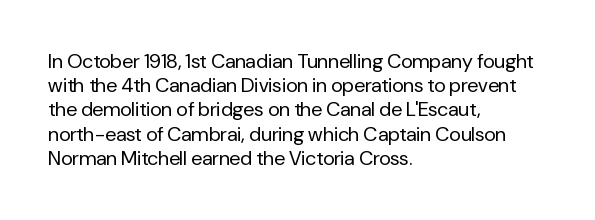
{"italic": "no", "bold": "no", "underline": "no", "align": "left", "line_spacing_ratio": 1.21, "letter_spacing": "normal", "letter_spacing_em": 0.0, "glyph_px": 20}
